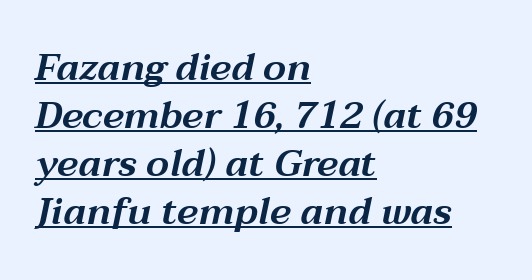
Here the designer chose a conventional face with non-uniform glyph widths. Yep, that's italic — everything's leaning. The line-height multiplier appears to be the usual default. The string is rendered with underlining switched on. The lines are quadded left. Each word holds together tightly as a unit, with standard inter-letter gaps.
